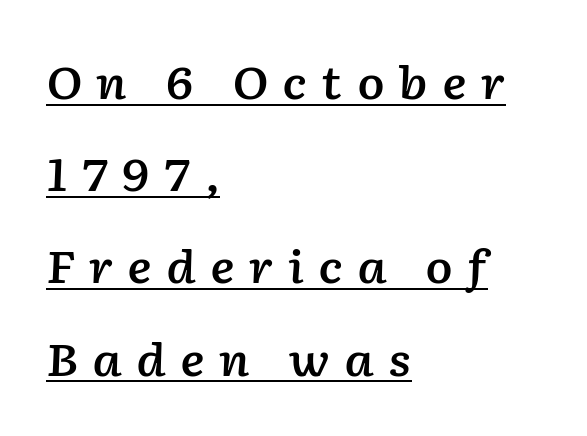
{"italic": "yes", "lean": "right", "slant_degrees": 2, "bold": "semi", "weight": "semibold", "width": "normal", "stroke_contrast": "low", "x_height": "medium", "monospaced": "no", "underline": "yes", "align": "left", "line_spacing": "loose", "line_spacing_ratio": 2.05, "letter_spacing": "wide", "letter_spacing_em": 0.31, "glyph_px": 45}
